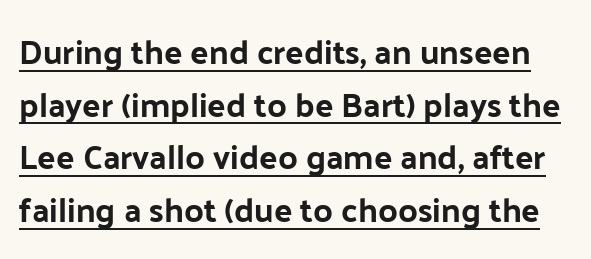
Q: Is the text italic (slanted)? A: No, it is upright.
Q: Is the typeface a serif or a sans-serif typeface? A: Sans-serif.
Q: Is the text underlined? A: Yes.
Q: Is the spacing between letters normal or unusually wide? A: Normal.
Q: Is the spacing between lines tight, normal or loose? A: Normal.
Q: Width (condensed, normal, or wide)? A: Normal.
Q: Stroke contrast? A: Low.
Q: x-height? A: Medium.
Q: Monospaced? A: No.
